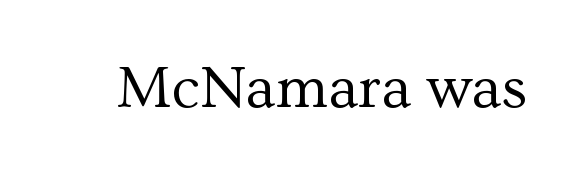
Q: Is the text bold? A: No.
Q: Is the text italic (slanted)? A: No, it is upright.
Q: Is the typeface a serif or a sans-serif typeface? A: Serif.
Q: Is the text underlined? A: No.
Q: Is the spacing between letters normal or unusually wide? A: Normal.
Q: Width (condensed, normal, or wide)? A: Normal.
Q: Stroke contrast? A: Medium.
Q: x-height? A: Medium.
Q: Monospaced? A: No.
